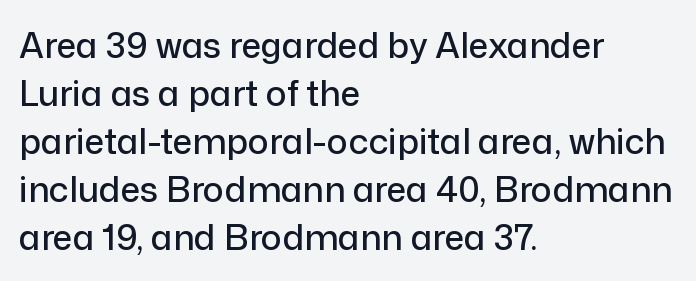
Q: Is the text italic (slanted)? A: No, it is upright.
Q: Is the typeface a serif or a sans-serif typeface? A: Sans-serif.
Q: Is the text underlined? A: No.
Q: How is the paragraph aligned? A: Left-aligned.
Q: Is the spacing between letters normal or unusually wide? A: Normal.
Q: Is the spacing between lines tight, normal or loose? A: Normal.
Q: Width (condensed, normal, or wide)? A: Normal.
Q: Stroke contrast? A: Low.
Q: x-height? A: Medium.
Q: Monospaced? A: No.
